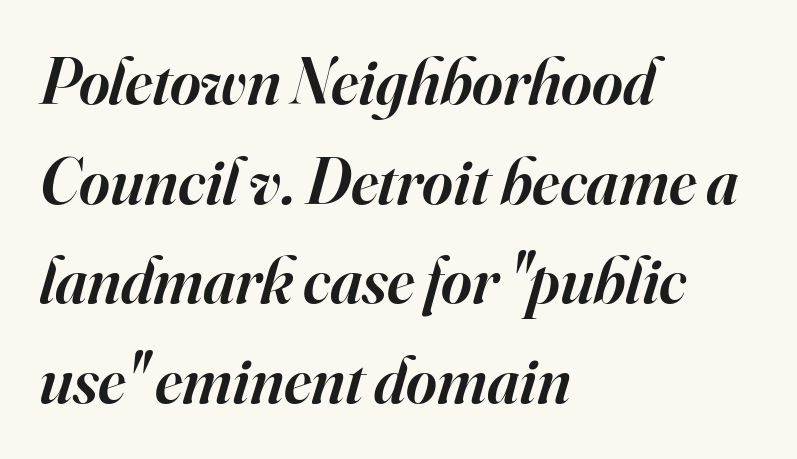
The space directly below the letters is spotless. No extra tracking has been applied to these lines. The axis of the letterforms is tilted away from vertical. This sample uses a serif face.
